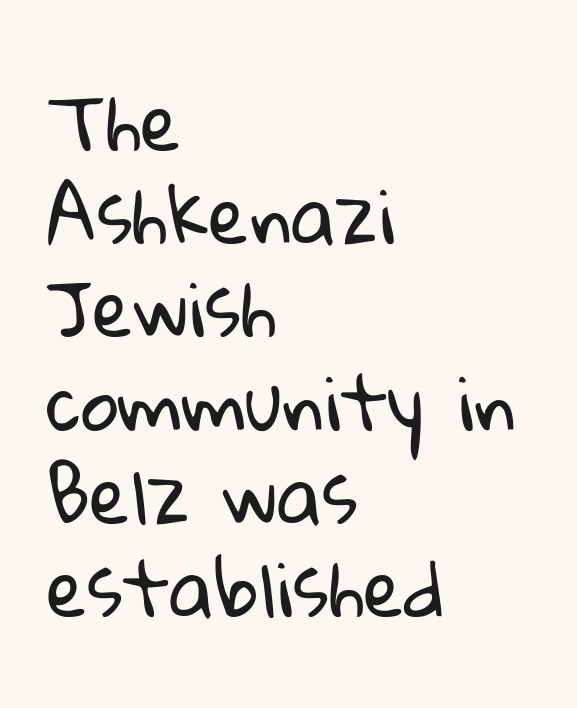
{"serif": "no", "bold": "no", "weight": "regular", "width": "normal", "stroke_contrast": "low", "x_height": "medium", "monospaced": "no", "underline": "no", "align": "left", "line_spacing": "normal", "line_spacing_ratio": 1.26, "letter_spacing": "normal", "letter_spacing_em": 0.0, "glyph_px": 74}
